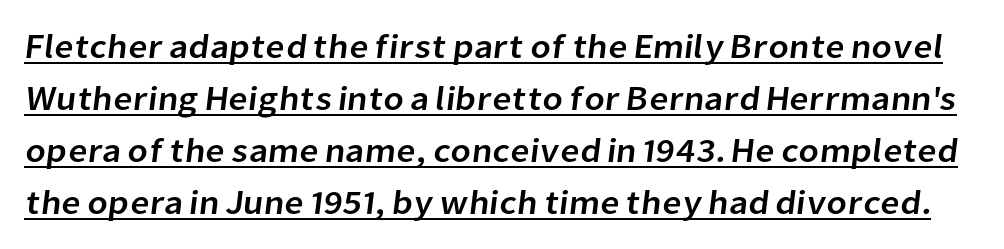
The letters sit at their default tracking, neither squeezed nor spread. Think of a printed novel: that variable character pitch is what you see here. The string is rendered with underlining switched on. No feet cap the strokes, marking this as sans-serif type. Interline gaps are of average width in this sample.
